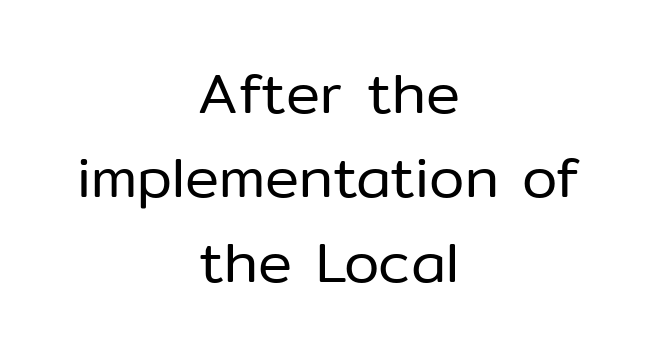
Q: Is the text bold? A: No.
Q: Is the text italic (slanted)? A: No, it is upright.
Q: Is the typeface a serif or a sans-serif typeface? A: Sans-serif.
Q: Is the text underlined? A: No.
Q: How is the paragraph aligned? A: Centered.
Q: Is the spacing between letters normal or unusually wide? A: Normal.
Q: Is the spacing between lines tight, normal or loose? A: Normal.
Q: Width (condensed, normal, or wide)? A: Normal.
Q: Stroke contrast? A: Low.
Q: x-height? A: Medium.
Q: Monospaced? A: No.
